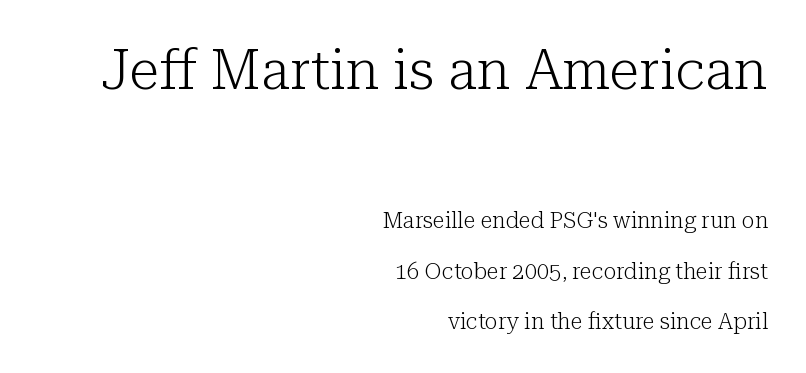
The image shows 55 px light serif type, upright; set right-aligned, loose line spacing (2.28x), normal letter spacing, not underlined; the first (top) block is 2.5x larger; low stroke contrast and a medium x-height.
